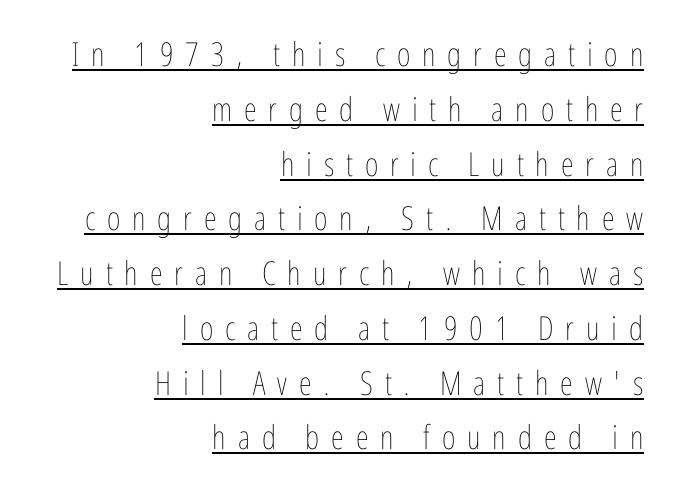
Q: Is the text bold? A: No.
Q: Is the text italic (slanted)? A: No, it is upright.
Q: Is the text underlined? A: Yes.
Q: How is the paragraph aligned? A: Right-aligned.
Q: Is the spacing between letters normal or unusually wide? A: Unusually wide.
Q: Is the spacing between lines tight, normal or loose? A: Normal.
Q: Width (condensed, normal, or wide)? A: Condensed.
Q: Stroke contrast? A: Low.
Q: x-height? A: Medium.
Q: Monospaced? A: No.
